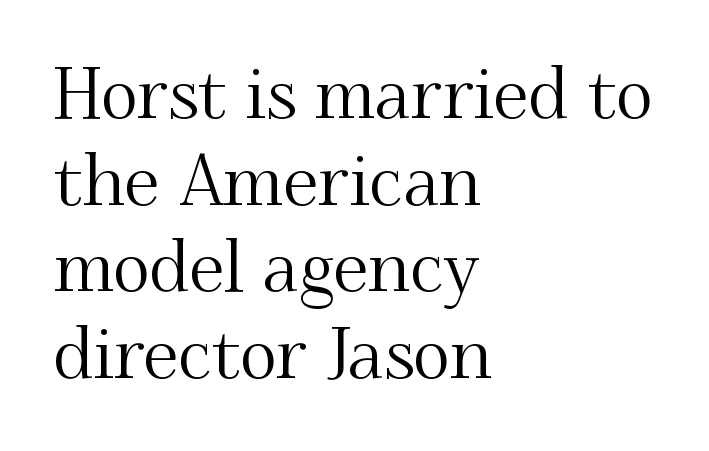
The letters advance in unequal steps, a hallmark of proportional type. These lines were composed using upright roman letters. In CSS terms this would be text-align: left. Type style note: has serifs. Standard letterfit; no display-style spreading of the glyphs.
